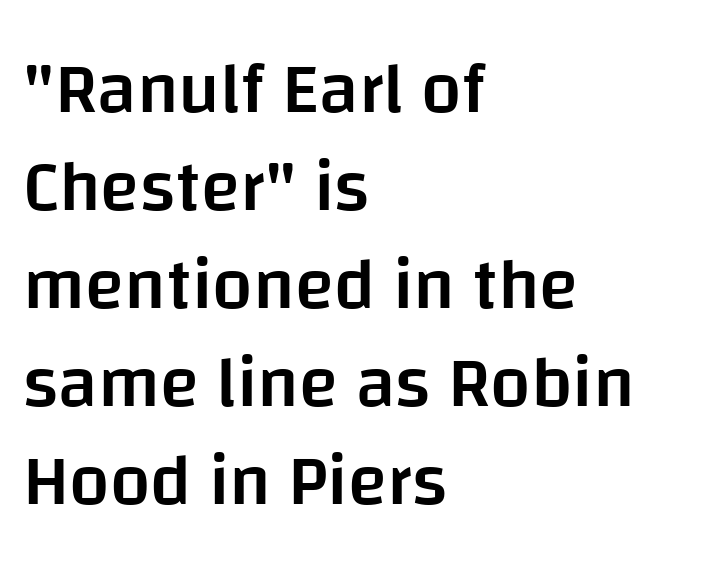
{"serif": "no", "italic": "no", "bold": "semi", "weight": "semibold", "width": "normal", "stroke_contrast": "low", "x_height": "large", "monospaced": "no", "underline": "no", "align": "left", "line_spacing": "normal", "line_spacing_ratio": 1.36, "letter_spacing": "normal", "letter_spacing_em": 0.0, "glyph_px": 72}
